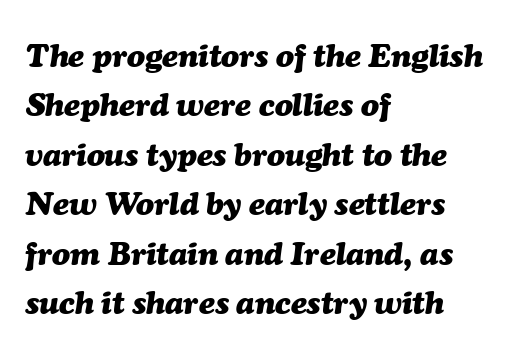
The image shows 33 px heavy type, italic (leaning right); set left-aligned, normal line spacing (1.5x), normal letter spacing, not underlined; medium stroke contrast and a medium x-height.
